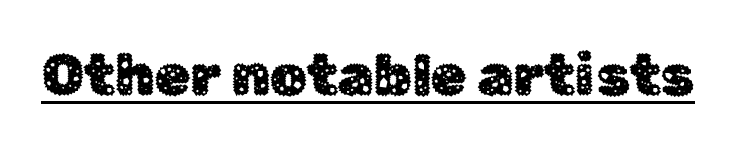
Q: Is the text italic (slanted)? A: No, it is upright.
Q: Is the typeface a serif or a sans-serif typeface? A: Sans-serif.
Q: Is the text underlined? A: Yes.
Q: Is the spacing between letters normal or unusually wide? A: Normal.
Q: Width (condensed, normal, or wide)? A: Normal.
Q: Stroke contrast? A: Low.
Q: x-height? A: Medium.
Q: Monospaced? A: No.
